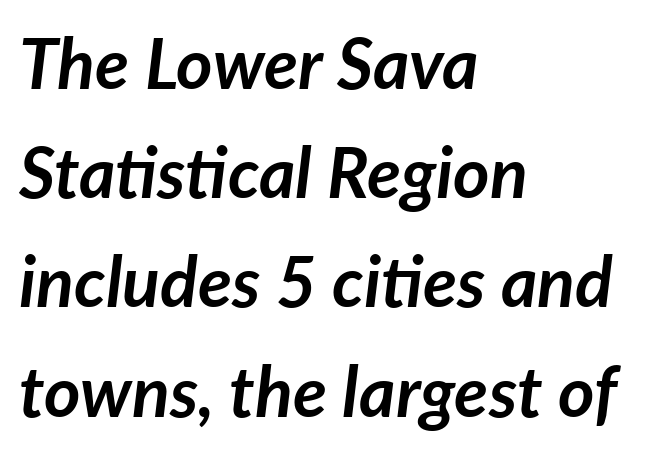
{"italic": "yes", "lean": "right", "slant_degrees": 7, "bold": "yes", "weight": "semibold", "width": "normal", "stroke_contrast": "low", "x_height": "medium", "monospaced": "no", "underline": "no", "align": "left", "line_spacing": "normal", "line_spacing_ratio": 1.56, "letter_spacing": "normal", "letter_spacing_em": 0.0, "glyph_px": 70}
